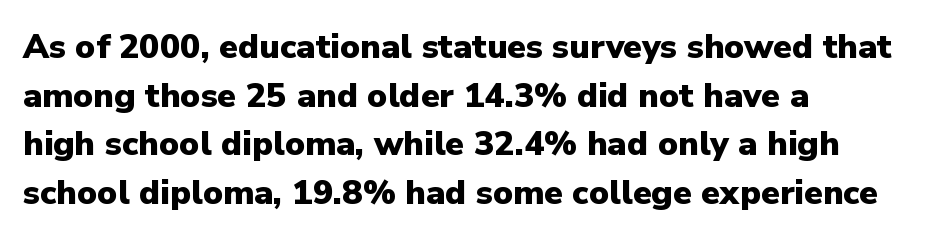
{"serif": "no", "italic": "no", "bold": "yes", "weight": "heavy", "width": "normal", "stroke_contrast": "low", "x_height": "medium", "monospaced": "no", "underline": "no", "align": "left", "line_spacing": "normal", "line_spacing_ratio": 1.43, "letter_spacing": "normal", "letter_spacing_em": 0.0, "glyph_px": 34}
